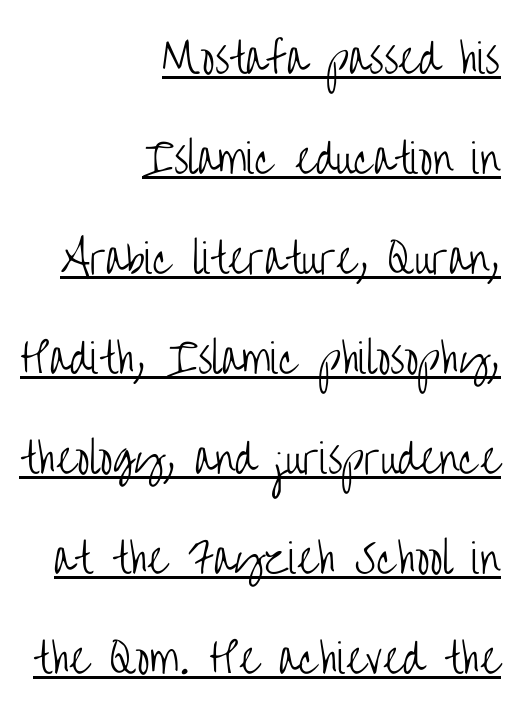
Q: Is the text bold? A: No.
Q: Is the text italic (slanted)? A: No, it is upright.
Q: Is the typeface a serif or a sans-serif typeface? A: Sans-serif.
Q: Is the text underlined? A: Yes.
Q: How is the paragraph aligned? A: Right-aligned.
Q: Is the spacing between letters normal or unusually wide? A: Normal.
Q: Is the spacing between lines tight, normal or loose? A: Loose.
Q: Width (condensed, normal, or wide)? A: Condensed.
Q: Stroke contrast? A: Low.
Q: x-height? A: Large.
Q: Monospaced? A: No.
